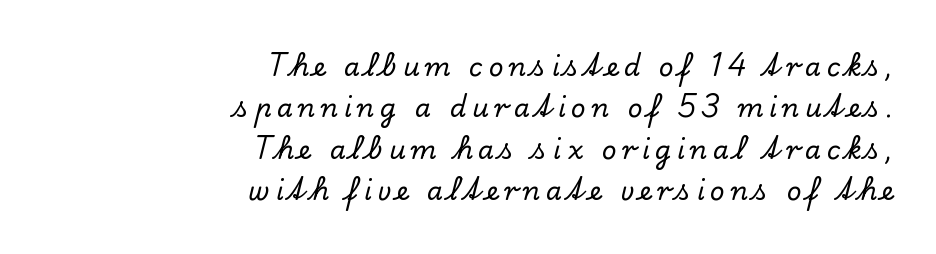
Q: Is the text italic (slanted)? A: Yes.
Q: Is the text underlined? A: No.
Q: How is the paragraph aligned? A: Right-aligned.
Q: Is the spacing between letters normal or unusually wide? A: Unusually wide.
Q: Is the spacing between lines tight, normal or loose? A: Normal.
